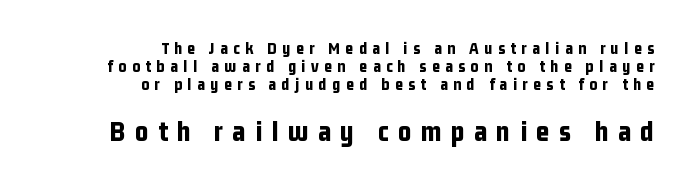
This sample trades vertical openness for compactness between lines. Examine the stroke ends and you'll find no serifs. Spacing verdict: proportional, widths tailored to each character. Of the two passages, the one underneath uses the larger point size. The face used here has the dense, thick strokes of a bold.
